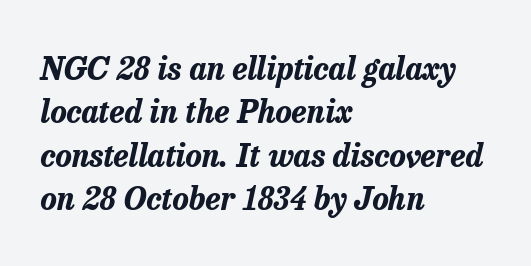
Q: Is the text bold? A: Yes.
Q: Is the text italic (slanted)? A: Yes, it leans right by about 13 degrees.
Q: Is the text underlined? A: No.
Q: How is the paragraph aligned? A: Left-aligned.
Q: Is the spacing between letters normal or unusually wide? A: Normal.
Q: Is the spacing between lines tight, normal or loose? A: Normal.
Q: Width (condensed, normal, or wide)? A: Normal.
Q: Stroke contrast? A: Low.
Q: x-height? A: Medium.
Q: Monospaced? A: No.
